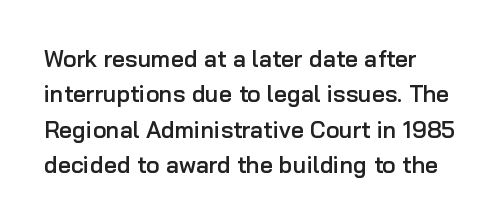
A bit beefed up — I'd call it semibold rather than bold. Upright lettering throughout. Students, observe: this is what conventionally led text looks like. The typesetter chose a ragged-right arrangement here. The rendering keeps characters at their native spacing. Only glyphs here, with clear space below each row.
